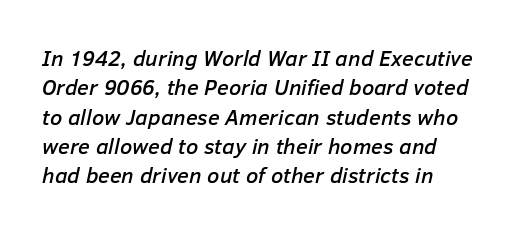
Q: Is the text italic (slanted)? A: Yes, it leans right by about 12 degrees.
Q: Is the text underlined? A: No.
Q: How is the paragraph aligned? A: Left-aligned.
Q: Is the spacing between letters normal or unusually wide? A: Normal.
Q: Is the spacing between lines tight, normal or loose? A: Normal.
